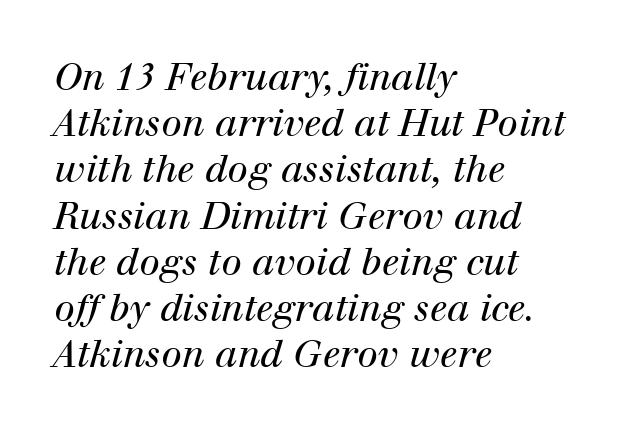
The image shows 37 px regular-weight serif type, italic (leaning right); set left-aligned, normal line spacing (1.25x), normal letter spacing, not underlined; high stroke contrast and a medium x-height.
